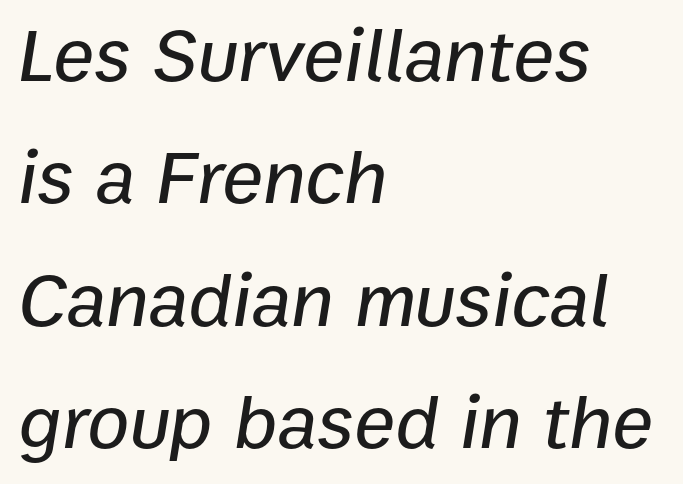
The image shows 77 px text type, italic (leaning right); set left-aligned, normal line spacing (1.59x), normal letter spacing, not underlined; low stroke contrast and a medium x-height.
